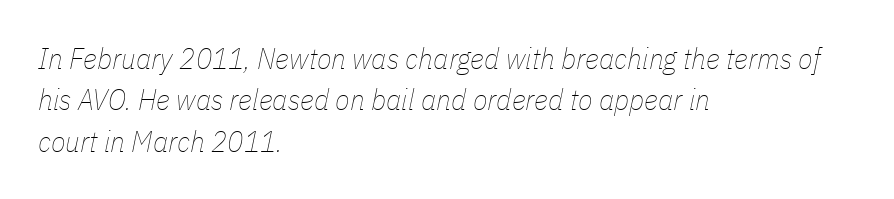
{"italic": "yes", "lean": "right", "slant_degrees": 11, "bold": "no", "weight": "thin", "width": "condensed", "stroke_contrast": "low", "x_height": "medium", "monospaced": "no", "underline": "no", "align": "left", "line_spacing": "normal", "line_spacing_ratio": 1.38, "letter_spacing": "normal", "letter_spacing_em": 0.0, "glyph_px": 30}
